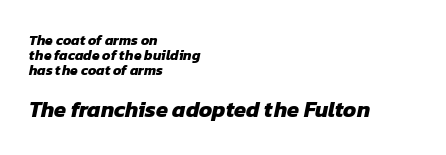
Type size steps up from the first block to the second. Does the weight exceed regular? Yes, all the way to bold. Check under the words: just untouched page. The gaps between neighbouring characters are ordinary and unremarkable. Left-aligned paragraph, ragged on the right.
